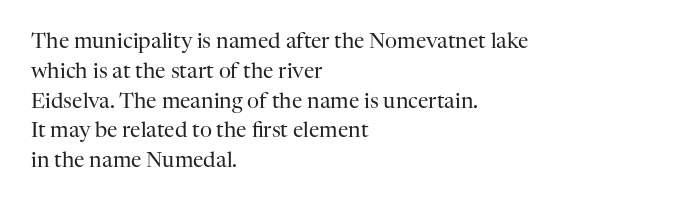
{"italic": "no", "bold": "no", "underline": "no", "align": "left", "line_spacing": "normal", "line_spacing_ratio": 1.42, "letter_spacing": "normal", "letter_spacing_em": 0.0, "glyph_px": 21}
